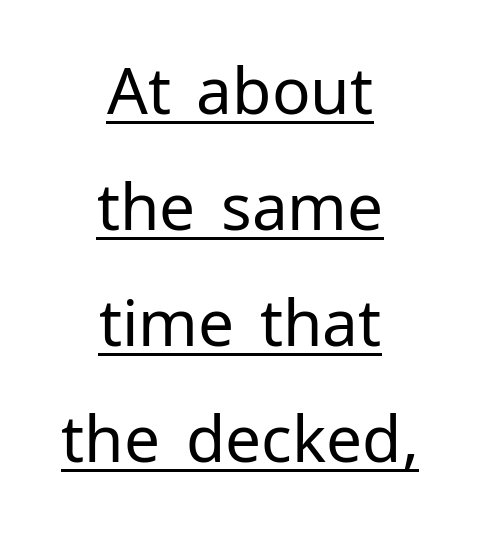
The letters carry no serifs — their stems end cleanly without finishing strokes. The text block is weighted toward neither margin, spreading evenly from the middle. What decoration does the sample have? An underline. Spacing verdict: proportional, widths tailored to each character. The font's upright variant was chosen for this text.
